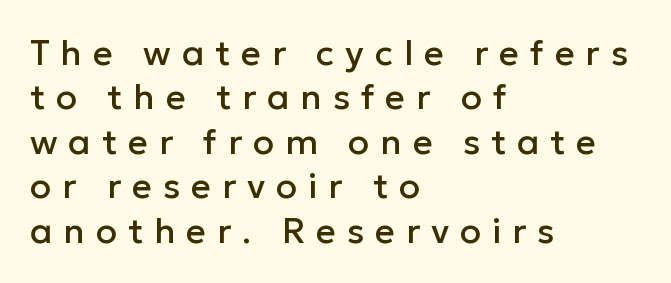
The image shows 35 px sans-serif type, upright; set left-aligned, normal line spacing (1.27x), unusually wide letter spacing (+0.31 em), not underlined; low stroke contrast and a medium x-height.
